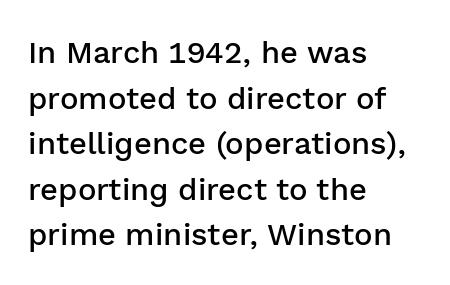
The image shows 31 px semibold sans-serif type, upright; set left-aligned, normal line spacing (1.47x), normal letter spacing, not underlined; low stroke contrast and a medium x-height.
